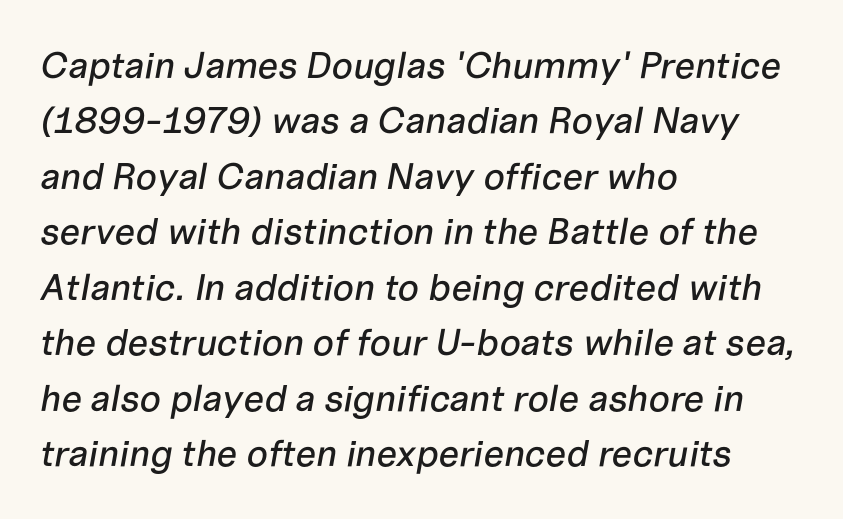
Q: Is the text italic (slanted)? A: Yes, it leans right by about 10 degrees.
Q: Is the text underlined? A: No.
Q: How is the paragraph aligned? A: Left-aligned.
Q: Is the spacing between letters normal or unusually wide? A: Normal.
Q: Is the spacing between lines tight, normal or loose? A: Normal.
Q: Width (condensed, normal, or wide)? A: Normal.
Q: Stroke contrast? A: Low.
Q: x-height? A: Medium.
Q: Monospaced? A: No.
